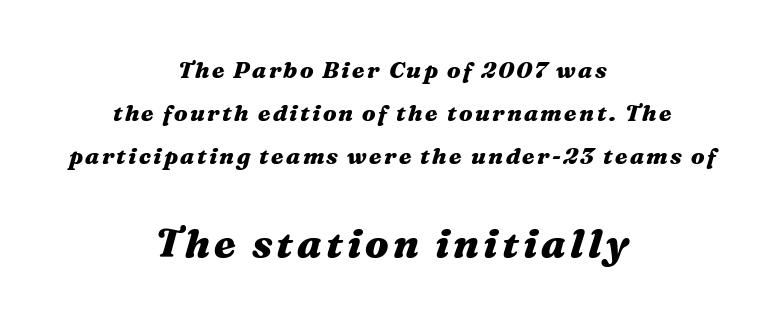
Q: Is the text bold? A: Yes.
Q: Is the text italic (slanted)? A: Yes, it leans right by about 16 degrees.
Q: Is the text underlined? A: No.
Q: How is the paragraph aligned? A: Centered.
Q: Which block of text is set in a larger size, the first (top) or the second (bottom)? A: The second (bottom) one.
Q: Width (condensed, normal, or wide)? A: Wide.
Q: Stroke contrast? A: Medium.
Q: x-height? A: Medium.
Q: Monospaced? A: No.
